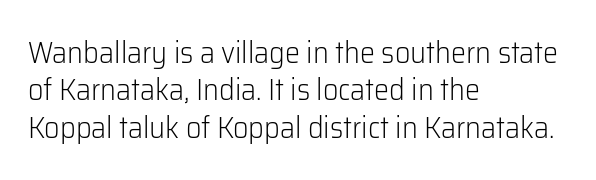
{"serif": "no", "italic": "no", "bold": "no", "weight": "light", "width": "normal", "stroke_contrast": "low", "x_height": "medium", "monospaced": "no", "underline": "no", "align": "left", "line_spacing": "normal", "line_spacing_ratio": 1.25, "letter_spacing": "normal", "letter_spacing_em": 0.0, "glyph_px": 30}
